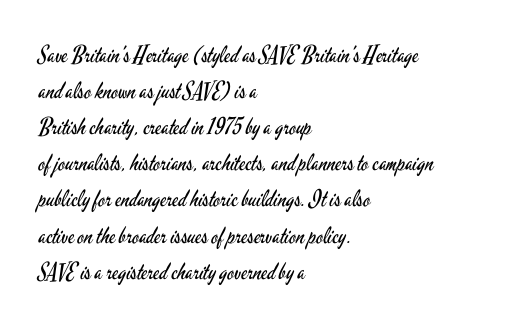
{"bold": "no", "underline": "no", "align": "left", "line_spacing": "normal", "line_spacing_ratio": 1.57, "letter_spacing": "normal", "letter_spacing_em": 0.0, "glyph_px": 23}
